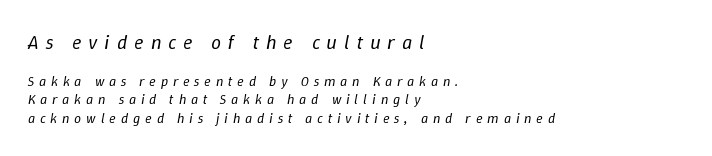
The image shows 20 px text type, italic (leaning right); set left-aligned, normal line spacing (1.33x), unusually wide letter spacing (+0.34 em), not underlined; the first (top) block is 1.43x larger.
